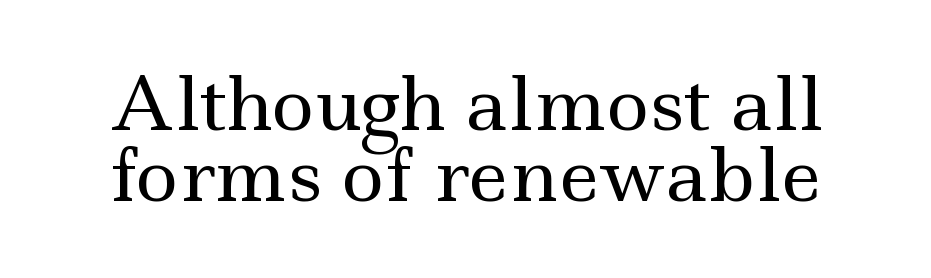
Q: Is the text bold? A: No.
Q: Is the text italic (slanted)? A: No, it is upright.
Q: Is the typeface a serif or a sans-serif typeface? A: Serif.
Q: Is the text underlined? A: No.
Q: Is the spacing between letters normal or unusually wide? A: Normal.
Q: Is the spacing between lines tight, normal or loose? A: Tight.
Q: Width (condensed, normal, or wide)? A: Wide.
Q: x-height? A: Small.
Q: Monospaced? A: No.
